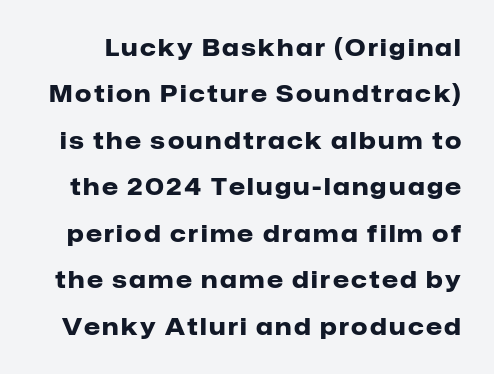
Q: Is the text bold? A: Yes.
Q: Is the text italic (slanted)? A: No, it is upright.
Q: Is the text underlined? A: No.
Q: Is the spacing between lines tight, normal or loose? A: Loose.
